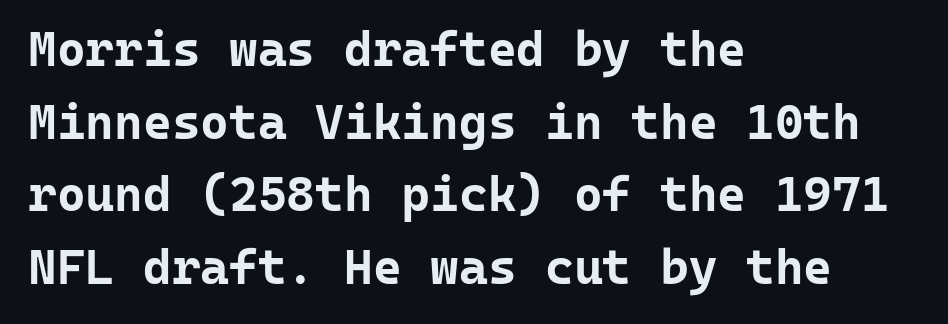
Any mark beneath the type? The region is blank. Successive baselines arrive at the customary interval. Teacher's note: observe the even left margin — that is flush-left alignment. This rendering employs a face without finishing strokes, i.e., a sans-serif.
